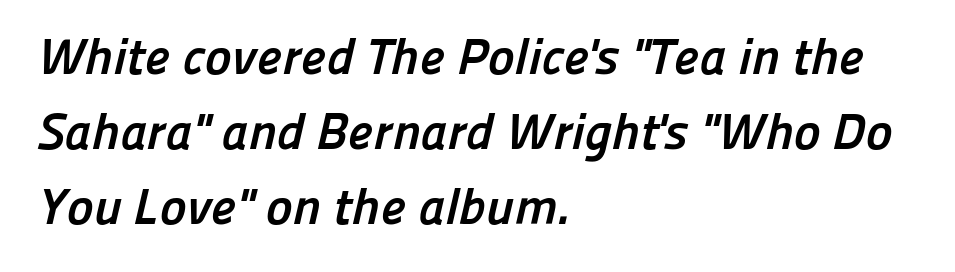
{"serif": "no", "bold": "yes", "weight": "semibold", "width": "normal", "stroke_contrast": "low", "x_height": "medium", "monospaced": "no", "underline": "no", "align": "left", "line_spacing": "normal", "line_spacing_ratio": 1.47, "letter_spacing": "normal", "letter_spacing_em": 0.0, "glyph_px": 51}
